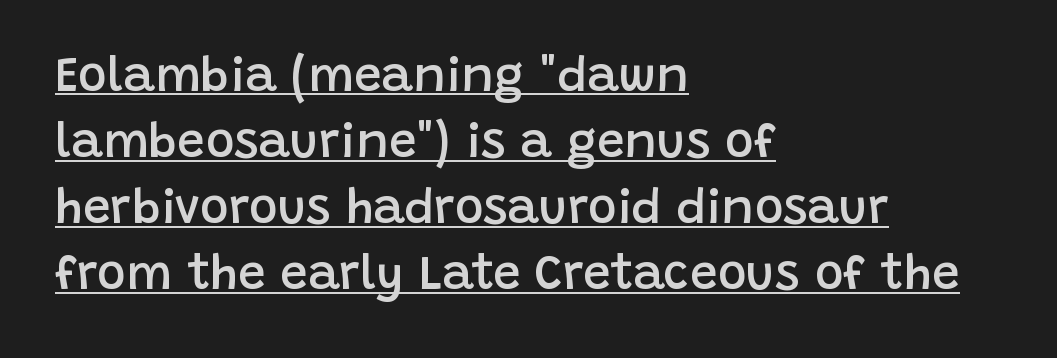
{"serif": "no", "italic": "no", "bold": "semi", "weight": "semibold", "width": "normal", "stroke_contrast": "low", "x_height": "large", "monospaced": "no", "underline": "yes", "align": "left", "line_spacing": "normal", "line_spacing_ratio": 1.35, "letter_spacing": "normal", "letter_spacing_em": 0.0, "glyph_px": 49}
